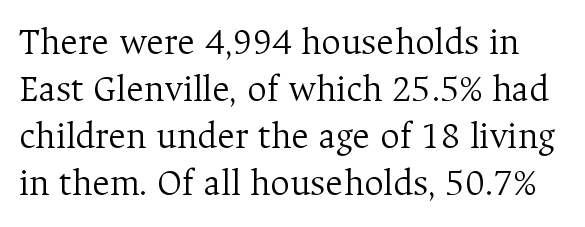
{"serif": "yes", "italic": "no", "bold": "no", "weight": "light", "width": "normal", "stroke_contrast": "medium", "x_height": "medium", "monospaced": "no", "underline": "no", "line_spacing_ratio": 1.24, "letter_spacing": "normal", "letter_spacing_em": 0.0, "glyph_px": 38}
